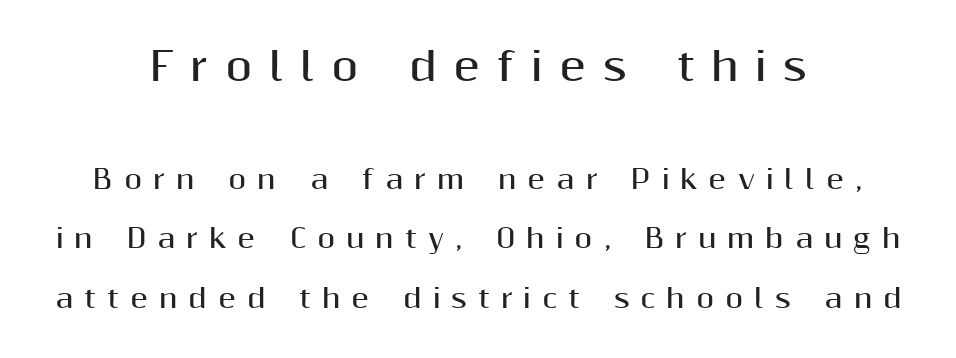
The face used here is proportionally spaced, like ordinary book or web type. Characters follow at a spacing far wider than the type designer built in. A typesetter would mark this as roman, not italic. The string is rendered with underlining switched off.
